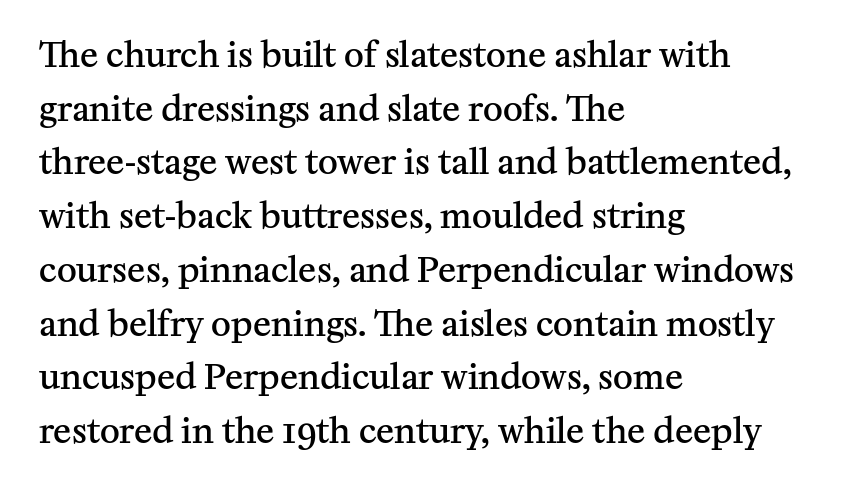
{"serif": "yes", "italic": "no", "bold": "semi", "weight": "semibold", "width": "normal", "stroke_contrast": "medium", "x_height": "medium", "monospaced": "no", "underline": "no", "align": "left", "line_spacing": "normal", "line_spacing_ratio": 1.58, "letter_spacing": "normal", "letter_spacing_em": 0.0, "glyph_px": 34}
